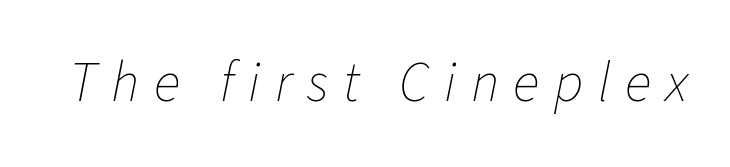
Q: Is the text bold? A: No.
Q: Is the text italic (slanted)? A: Yes, it leans right by about 11 degrees.
Q: Is the text underlined? A: No.
Q: Is the spacing between letters normal or unusually wide? A: Unusually wide.
Q: Width (condensed, normal, or wide)? A: Normal.
Q: Stroke contrast? A: Low.
Q: x-height? A: Medium.
Q: Monospaced? A: No.
